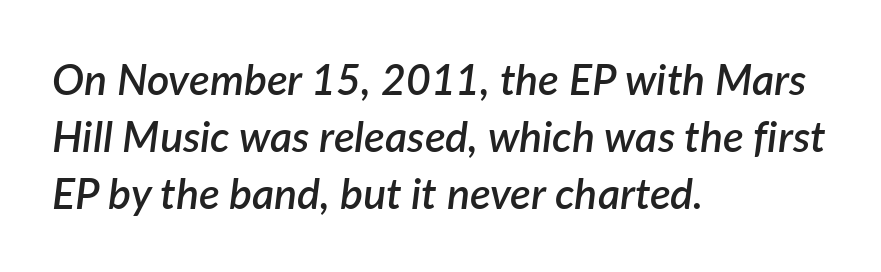
The image shows 43 px semibold type, italic (leaning right); set left-aligned, normal line spacing (1.33x), normal letter spacing, not underlined; low stroke contrast and a medium x-height.
